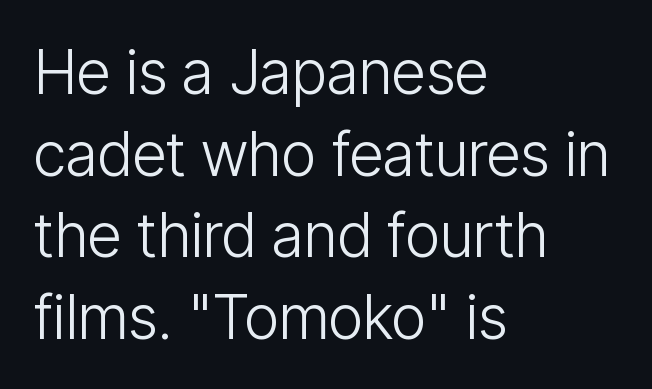
Summary of vertical rhythm: regular, with standard interline spacing. This is roman type, the default non-slanted kind. A quiet, ordinary-to-light weight characterises the typeface. Are there feet on the stems? There aren't — it's a sans. Students, note that the glyphs here touch the page at normal intervals. The text block is weighted toward the left margin, trailing off unevenly rightward.
